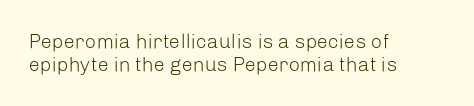
{"italic": "no", "bold": "no", "underline": "no", "align": "left", "line_spacing_ratio": 1.17, "letter_spacing": "normal", "letter_spacing_em": 0.0, "glyph_px": 20}
